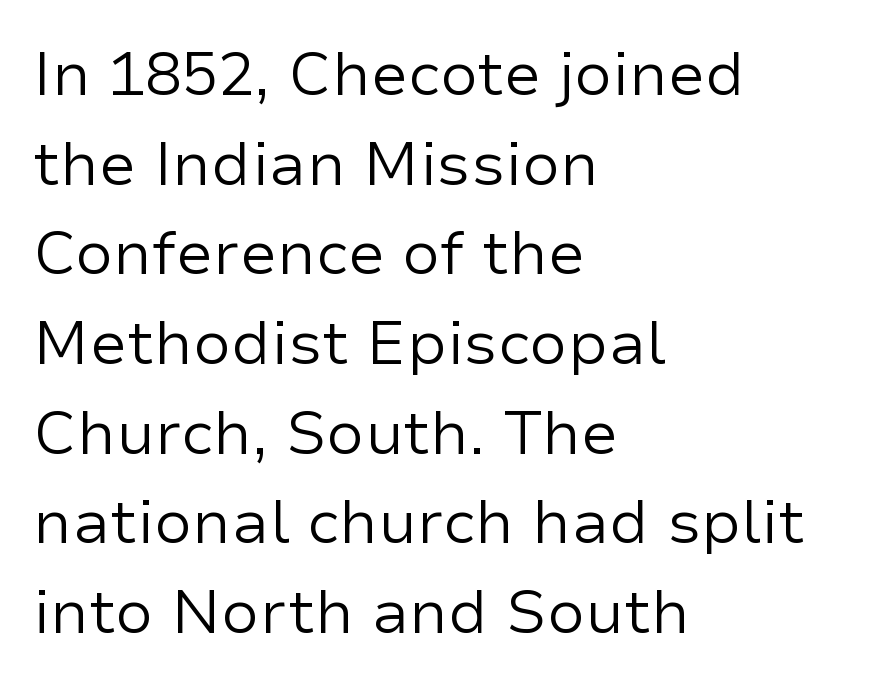
No italicization has been applied; the sample stays upright. Stroke thickness stays within the range of a standard reading face or lighter. I'd call this a sans setting — the letters go barefoot. Rule under the text: the space is simply empty.
